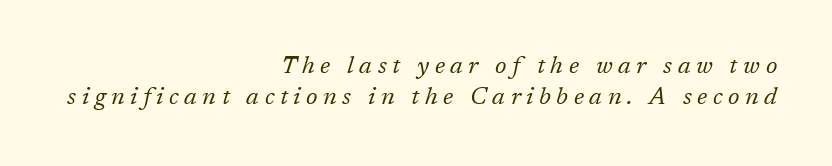
{"italic": "yes", "lean": "right", "slant_degrees": 17, "bold": "no", "underline": "no", "align": "right", "line_spacing": "normal", "line_spacing_ratio": 1.28, "letter_spacing": "wide", "letter_spacing_em": 0.23, "glyph_px": 24}
